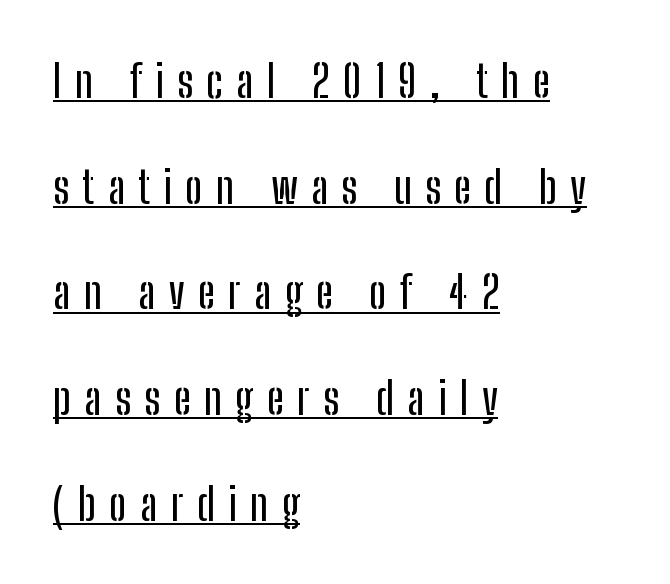
{"serif": "no", "italic": "no", "width": "condensed", "stroke_contrast": "low", "x_height": "medium", "monospaced": "no", "underline": "yes", "align": "left", "line_spacing": "loose", "line_spacing_ratio": 2.35, "letter_spacing": "wide", "letter_spacing_em": 0.3, "glyph_px": 45}
